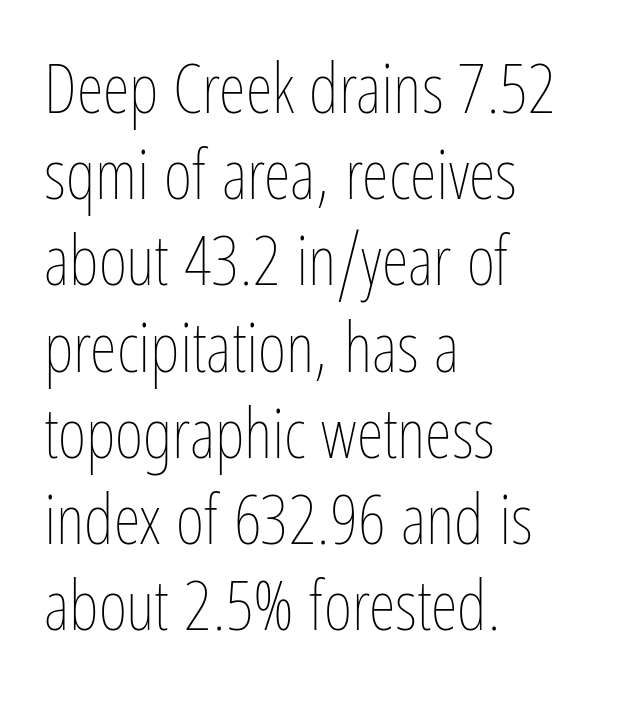
A typesetter would call this proportional, since set widths differ per character. How are the letters spaced? Ordinarily, with no added tracking. The rendering uses a moderate line-height, typical for paragraphs. The weight tops out at a normal text grade.
